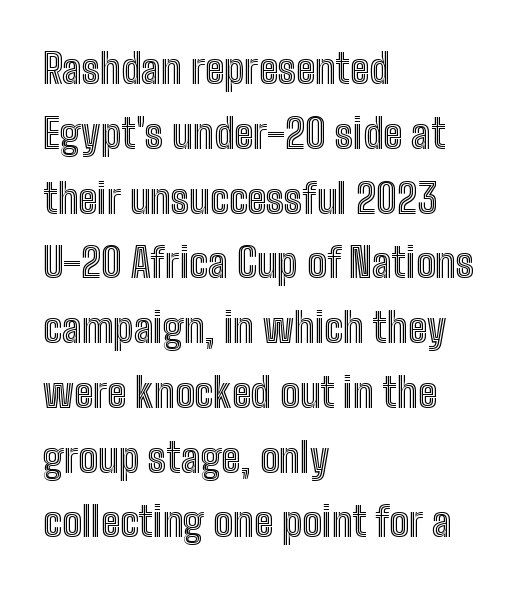
The space directly below the letters is spotless. The specimen reads as upright at a glance. These lines are rendered in a variable-pitch font. Glyph-to-glyph distance matches everyday printed text.
